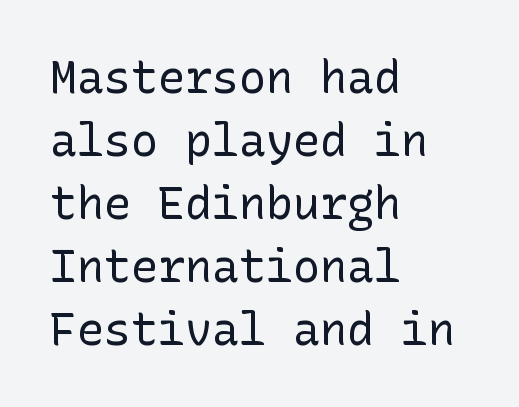
Descender tails drop into unmarked territory. No letter is thick-stroked: the sample isn't bold. Honestly, the letter spacing is just normal — you wouldn't notice it. A classic flush-left, rag-right setting is used for this passage. The letters stand upright; this is a roman face.
